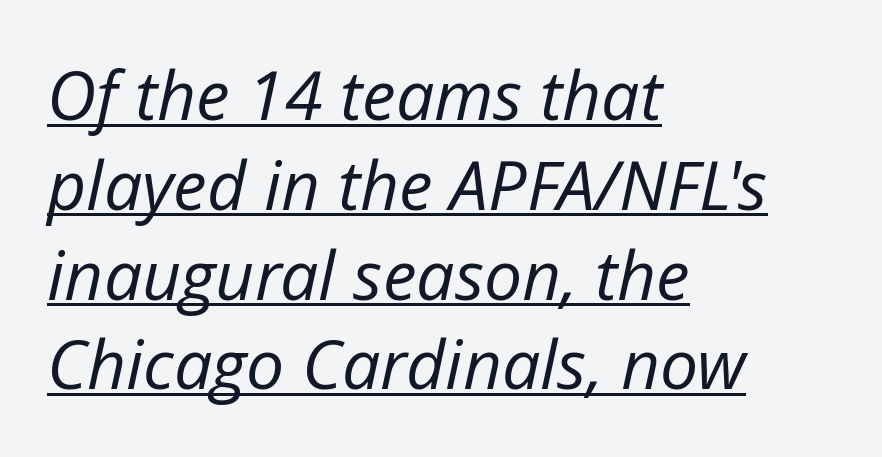
A classic flush-left, rag-right setting is used for this passage. This sample has the flowing, uneven cadence of proportional lettering. Ink coverage per letter is moderate at most. Observe the lean: these are italic letterforms. Notice how descenders clear the ascenders below comfortably — that's standard leading. You can see a thin bar hugging the bottom of the glyphs.
